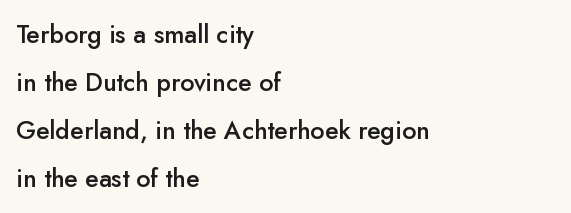
{"italic": "no", "bold": "semi", "underline": "no", "align": "left", "line_spacing": "loose", "line_spacing_ratio": 1.92, "letter_spacing": "normal", "letter_spacing_em": 0.0, "glyph_px": 25}
